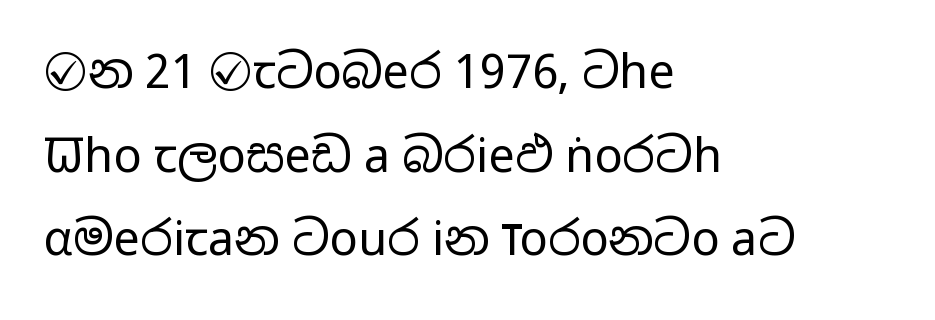
Q: Is the text bold? A: No.
Q: Is the text italic (slanted)? A: No, it is upright.
Q: Is the typeface a serif or a sans-serif typeface? A: Sans-serif.
Q: Is the text underlined? A: No.
Q: How is the paragraph aligned? A: Left-aligned.
Q: Is the spacing between letters normal or unusually wide? A: Normal.
Q: Width (condensed, normal, or wide)? A: Wide.
Q: Stroke contrast? A: Low.
Q: x-height? A: Medium.
Q: Monospaced? A: No.
